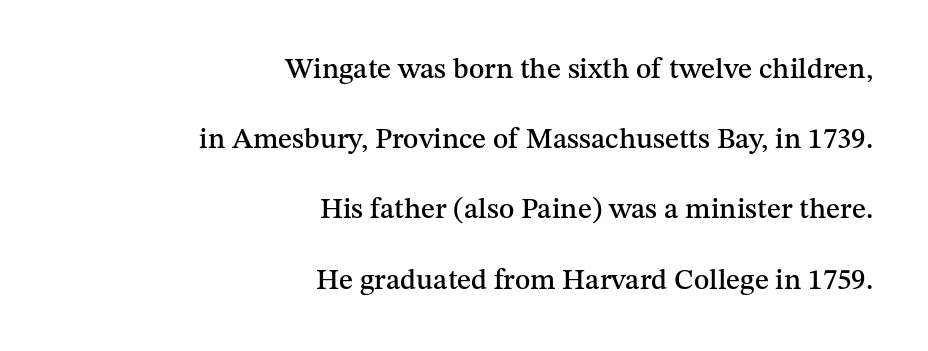
The image shows 29 px serif type, upright; set right-aligned, loose line spacing (2.42x), normal letter spacing, not underlined; medium stroke contrast and a medium x-height.
